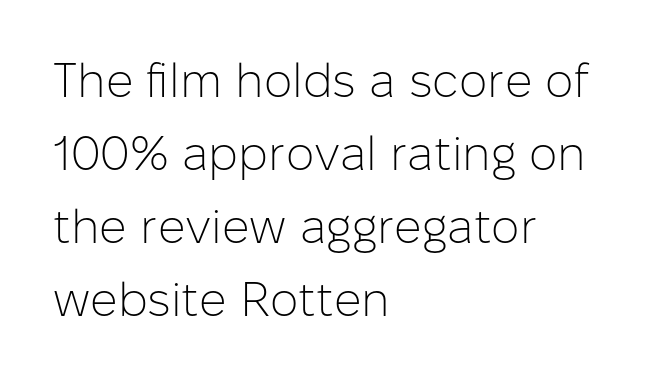
{"serif": "no", "italic": "no", "bold": "no", "weight": "light", "width": "normal", "stroke_contrast": "low", "x_height": "medium", "monospaced": "no", "underline": "no", "align": "left", "line_spacing": "normal", "line_spacing_ratio": 1.52, "letter_spacing": "normal", "letter_spacing_em": 0.0, "glyph_px": 48}
